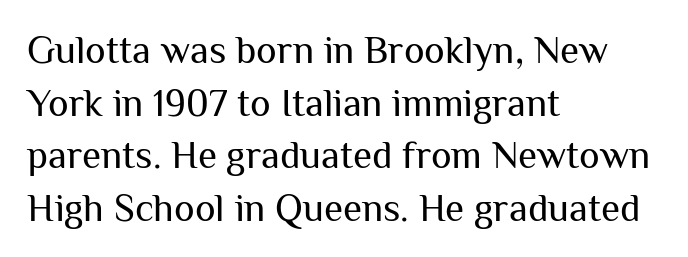
Spacing verdict: proportional, widths tailored to each character. Leftover space on each line is placed entirely after the last word. Every stem runs plumb, perpendicular to the baseline. Bold? No — there's no thickening of the strokes. Regarding serifs, this sample does without them. Characters follow at the spacing the type designer built in.
